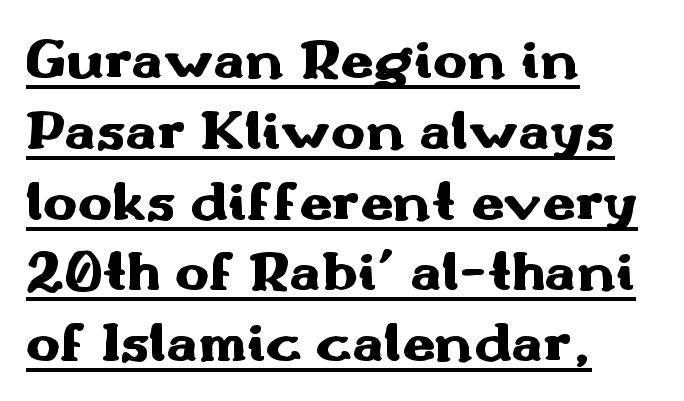
{"serif": "no", "italic": "no", "bold": "yes", "weight": "heavy", "width": "wide", "stroke_contrast": "medium", "x_height": "small", "monospaced": "no", "underline": "yes", "align": "left", "line_spacing_ratio": 1.22, "letter_spacing": "normal", "letter_spacing_em": 0.0, "glyph_px": 58}
